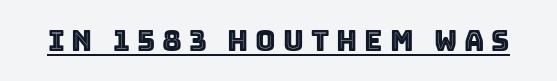
You could not count columns in this text — the font is proportionally spaced. Underline: present. These lines have a slow, spaced-out rhythm from letter to letter. Every stem runs plumb, perpendicular to the baseline.
